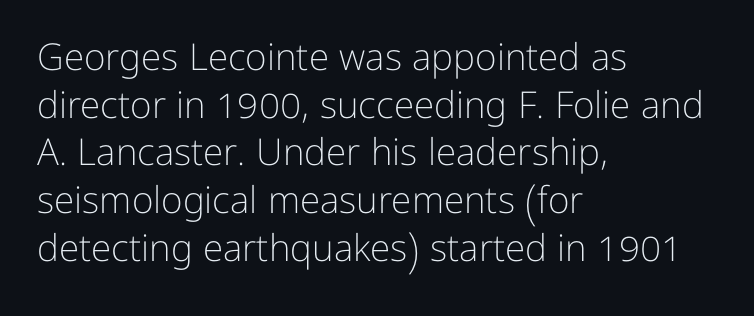
The letters advance in unequal steps, a hallmark of proportional type. Posture: straight, roman, zero tilt. This block has exactly the height ordinary leading produces. Left-aligned paragraph, ragged on the right. To sum up the face: it is a sans, with no serifs.
